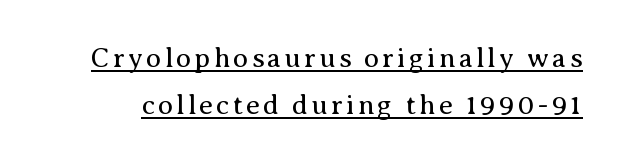
The image shows 28 px regular-weight serif type, upright; set normal line spacing (1.67x), underlined; medium stroke contrast and a medium x-height.
